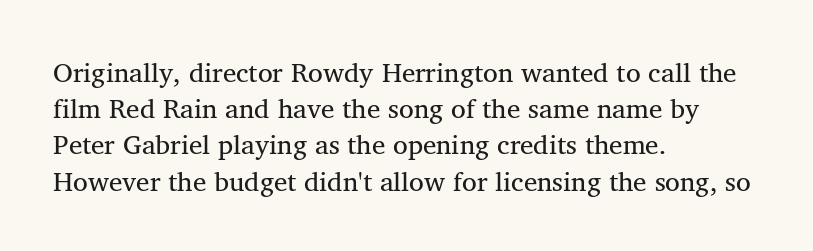
The strokes carry an ordinary text weight at most. Teacher's note: observe the even left margin — that is flush-left alignment. The lines sit at an ordinary, default distance from one another. Does extra space separate the letters? No, they use regular spacing. Posture: vertical. The specimen omits any rule beneath the text block's lines.
